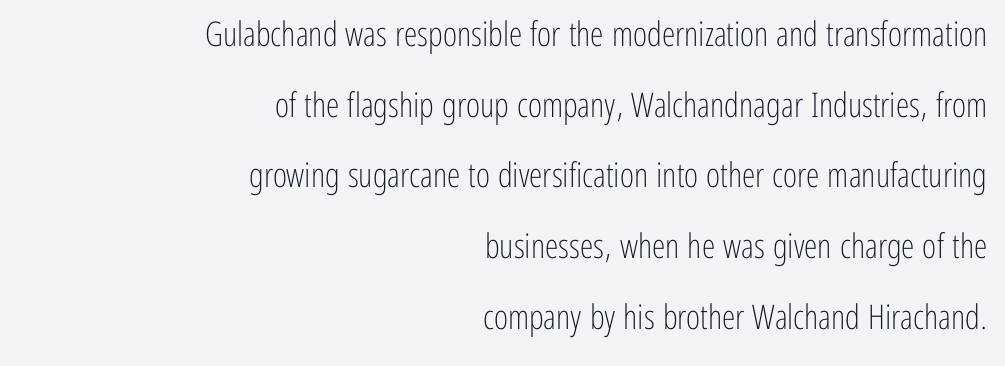
{"serif": "no", "italic": "no", "bold": "no", "weight": "light", "width": "condensed", "stroke_contrast": "low", "x_height": "medium", "monospaced": "no", "underline": "no", "align": "right", "line_spacing": "loose", "line_spacing_ratio": 2.08, "letter_spacing": "normal", "letter_spacing_em": 0.0, "glyph_px": 34}
